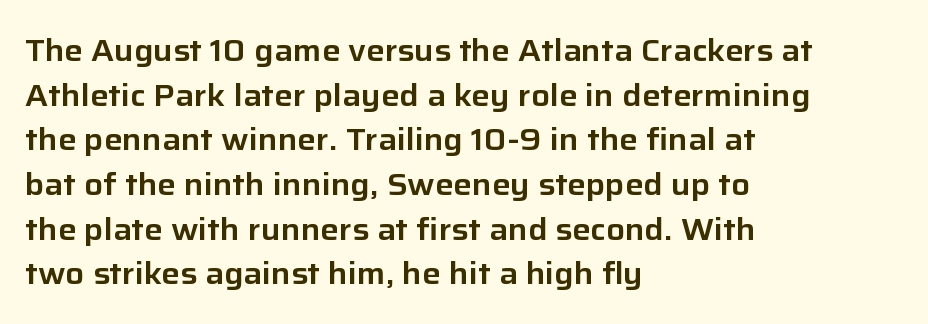
The image shows 31 px sans-serif type, upright; set left-aligned, normal line spacing (1.44x), normal letter spacing, not underlined; low stroke contrast and a medium x-height.
